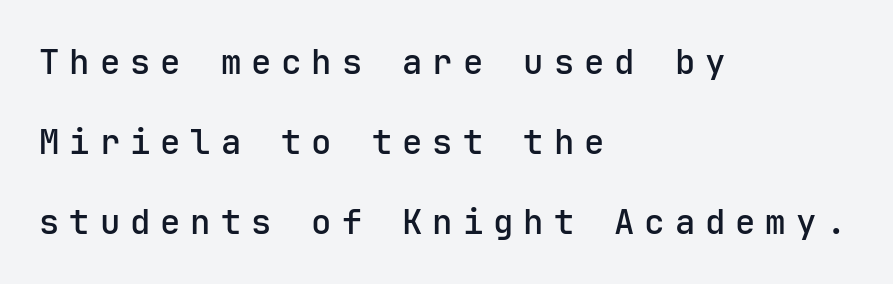
The image shows 34 px semibold sans-serif type, upright; set left-aligned, loose line spacing (2.35x), unusually wide letter spacing (+0.29 em), not underlined; low stroke contrast and a medium x-height.
